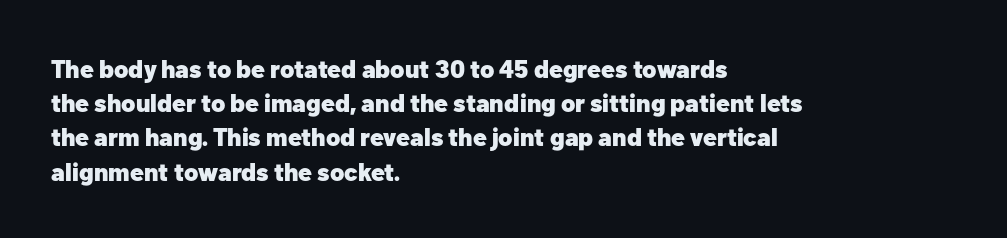
{"italic": "no", "bold": "yes", "underline": "no", "align": "left", "line_spacing": "normal", "line_spacing_ratio": 1.37, "letter_spacing": "normal", "letter_spacing_em": 0.0, "glyph_px": 25}
